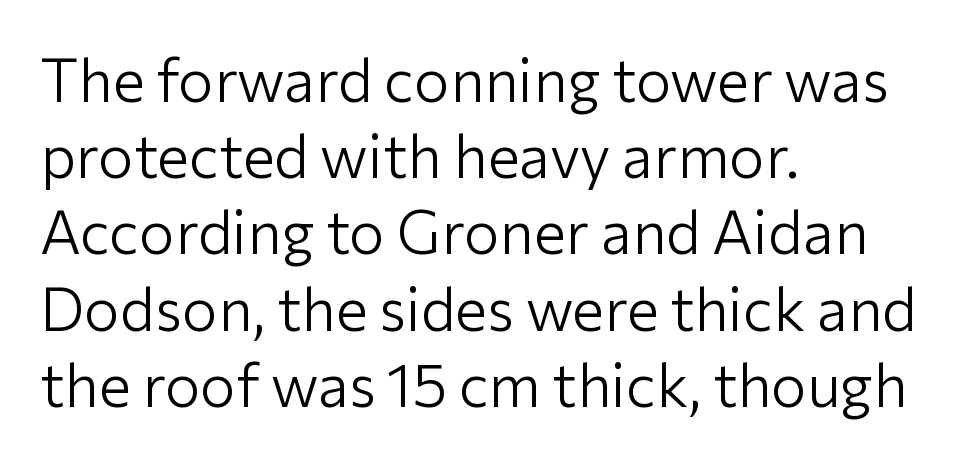
Q: Is the text bold? A: No.
Q: Is the text italic (slanted)? A: No, it is upright.
Q: Is the typeface a serif or a sans-serif typeface? A: Sans-serif.
Q: Is the text underlined? A: No.
Q: How is the paragraph aligned? A: Left-aligned.
Q: Is the spacing between letters normal or unusually wide? A: Normal.
Q: Is the spacing between lines tight, normal or loose? A: Normal.
Q: Width (condensed, normal, or wide)? A: Normal.
Q: Stroke contrast? A: Low.
Q: x-height? A: Medium.
Q: Monospaced? A: No.
